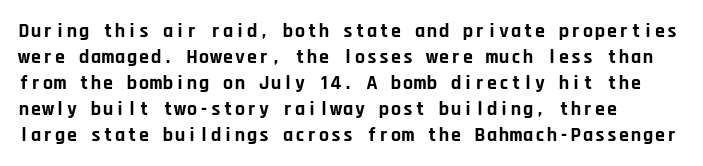
The lettering holds an erect, upright posture throughout. The text block is weighted toward the left margin, trailing off unevenly rightward. The strokes are fattened all the way to bold. Bare-footed words on every line.
